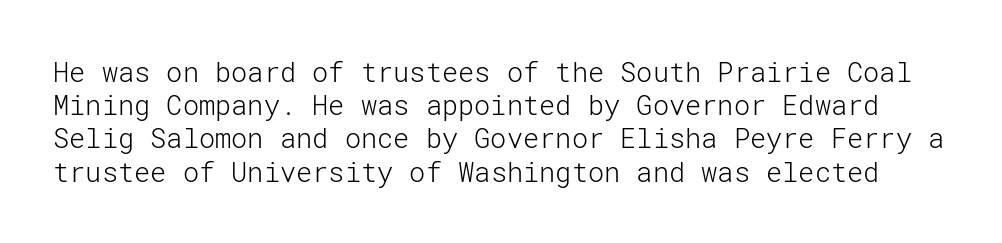
Q: Is the text bold? A: No.
Q: Is the text italic (slanted)? A: No, it is upright.
Q: Is the text underlined? A: No.
Q: Is the spacing between letters normal or unusually wide? A: Normal.
